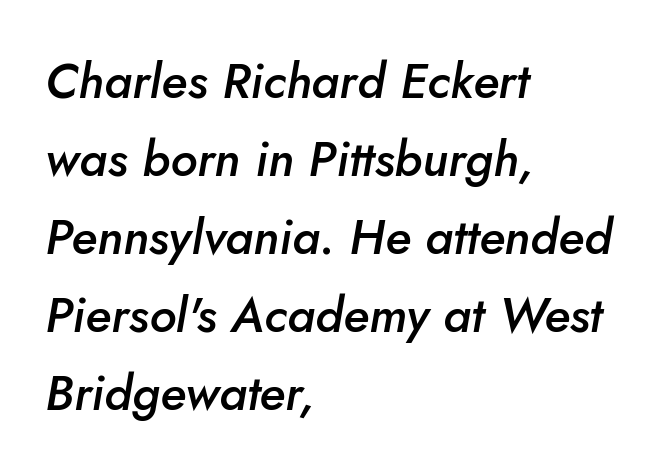
Q: Is the text bold? A: Semi-bold.
Q: Is the text italic (slanted)? A: Yes, it leans right by about 5 degrees.
Q: Is the text underlined? A: No.
Q: How is the paragraph aligned? A: Left-aligned.
Q: Is the spacing between letters normal or unusually wide? A: Normal.
Q: Is the spacing between lines tight, normal or loose? A: Normal.
Q: Width (condensed, normal, or wide)? A: Normal.
Q: Stroke contrast? A: Low.
Q: x-height? A: Small.
Q: Monospaced? A: No.
